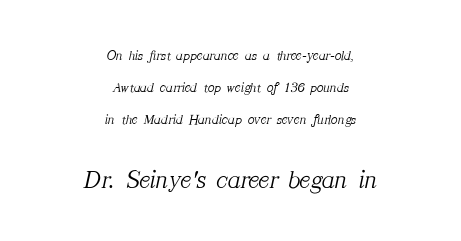
{"italic": "yes", "lean": "right", "slant_degrees": 12, "bold": "no", "underline": "no", "align": "center", "line_spacing": "loose", "line_spacing_ratio": 2.29, "letter_spacing": "normal", "letter_spacing_em": 0.0, "larger_block": "second", "size_ratio": 1.86, "glyph_px": 26}
